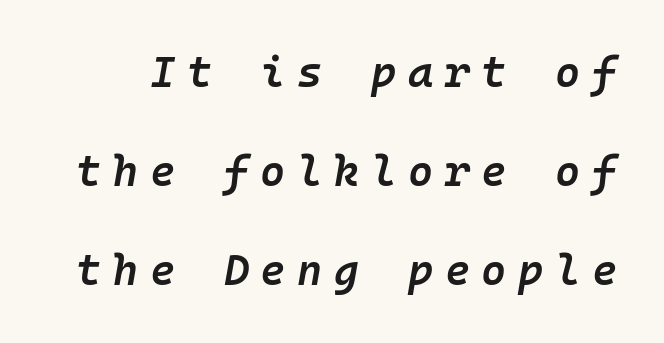
Interline gaps are noticeably wide in this sample. The glyphs have the mass of a demibold cut, below bold. Fixed-width glyphs throughout — classic coding-font behaviour. Yep, that's italic — everything's leaning. Unmarked baselines from the first word to the last.
